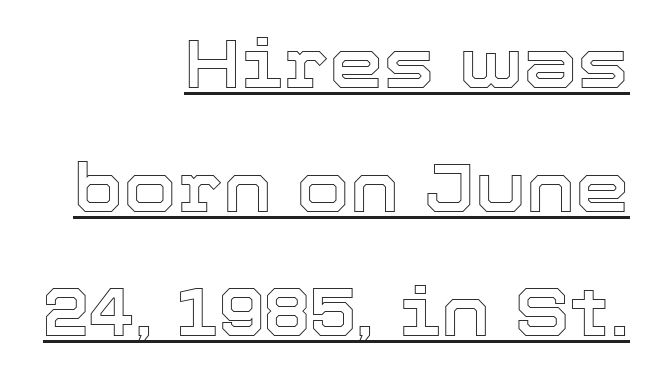
This is roman type, the default non-slanted kind. Notice how the passage keeps a crisp vertical edge on the right only. Does extra space separate the letters? No, they use regular spacing. The passage shown is typed in a proportional face where columns would drift. This sample carries an underscore along the baseline area.
